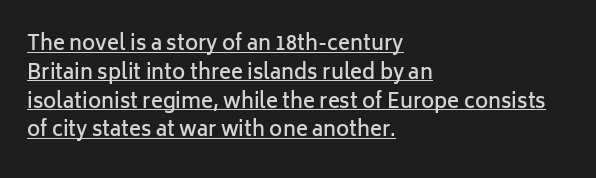
Q: Is the text bold? A: Semi-bold.
Q: Is the text italic (slanted)? A: No, it is upright.
Q: Is the text underlined? A: Yes.
Q: How is the paragraph aligned? A: Left-aligned.
Q: Is the spacing between letters normal or unusually wide? A: Normal.
Q: Is the spacing between lines tight, normal or loose? A: Normal.
